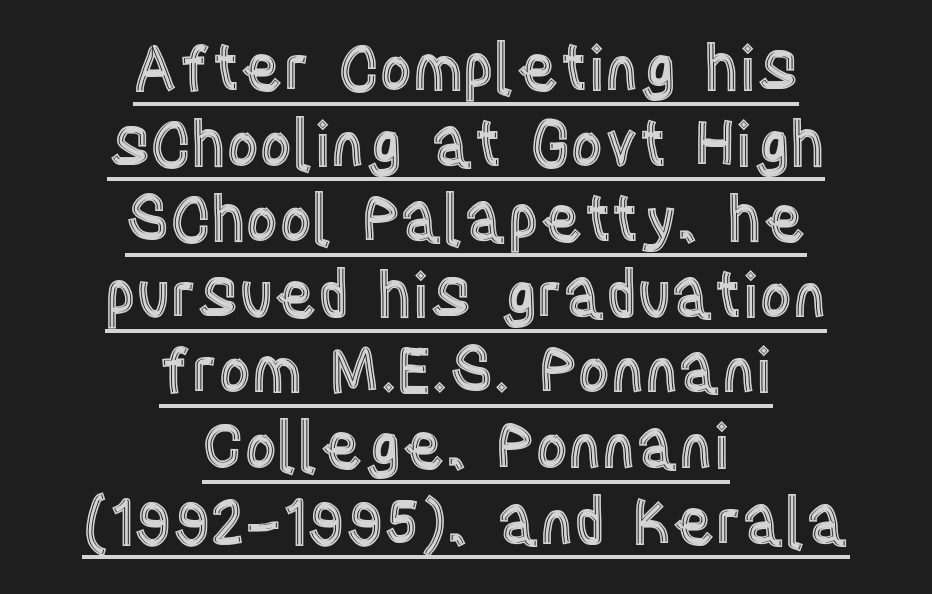
The image shows 63 px condensed type, upright; set centered, line spacing 1.2x, normal letter spacing, underlined; a large x-height.
